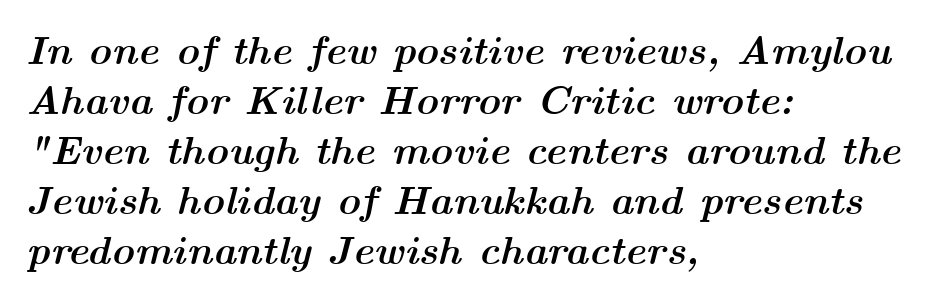
Tracking value appears to be zero — textbook default spacing. The setting favours the left margin, as ordinary paragraphs usually do. The sample has been set heavy, in full bold. Letters rest on an invisible, unmarked baseline.
